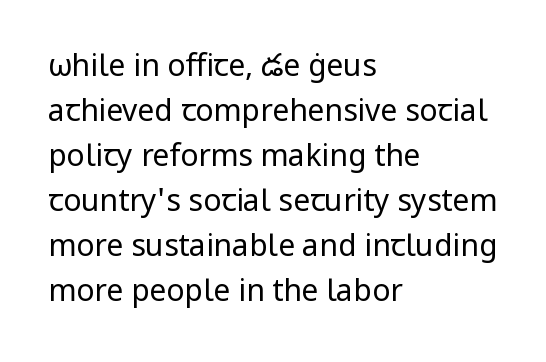
{"serif": "no", "italic": "no", "bold": "no", "weight": "regular", "width": "normal", "stroke_contrast": "low", "x_height": "medium", "monospaced": "no", "underline": "no", "align": "left", "line_spacing": "normal", "line_spacing_ratio": 1.5, "letter_spacing": "normal", "letter_spacing_em": 0.0, "glyph_px": 30}
